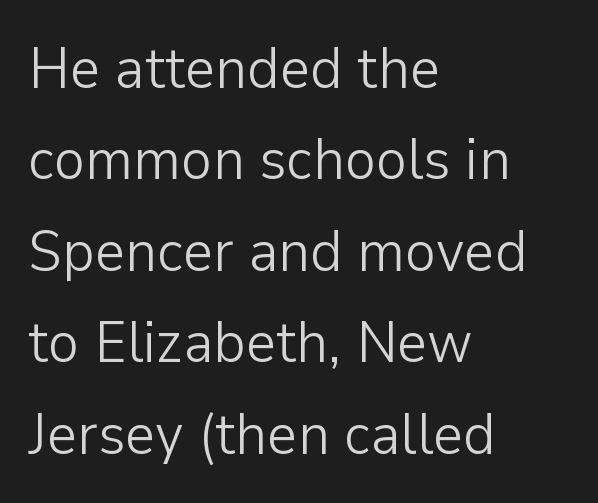
The image shows 59 px light sans-serif type, upright; set left-aligned, normal line spacing (1.55x), normal letter spacing, not underlined; low stroke contrast and a medium x-height.
